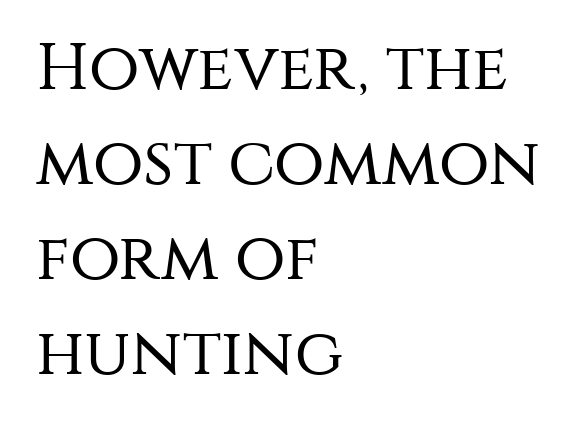
Q: Is the text bold? A: No.
Q: Is the text italic (slanted)? A: No, it is upright.
Q: Is the typeface a serif or a sans-serif typeface? A: Sans-serif.
Q: Is the text underlined? A: No.
Q: How is the paragraph aligned? A: Left-aligned.
Q: Is the spacing between letters normal or unusually wide? A: Normal.
Q: Is the spacing between lines tight, normal or loose? A: Normal.
Q: Width (condensed, normal, or wide)? A: Normal.
Q: Stroke contrast? A: Medium.
Q: x-height? A: Large.
Q: Monospaced? A: No.
